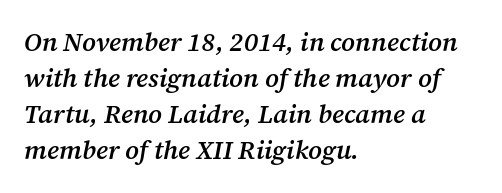
{"italic": "yes", "lean": "right", "slant_degrees": 12, "bold": "semi", "underline": "no", "align": "left", "line_spacing": "normal", "line_spacing_ratio": 1.39, "letter_spacing": "normal", "letter_spacing_em": 0.0, "glyph_px": 26}
